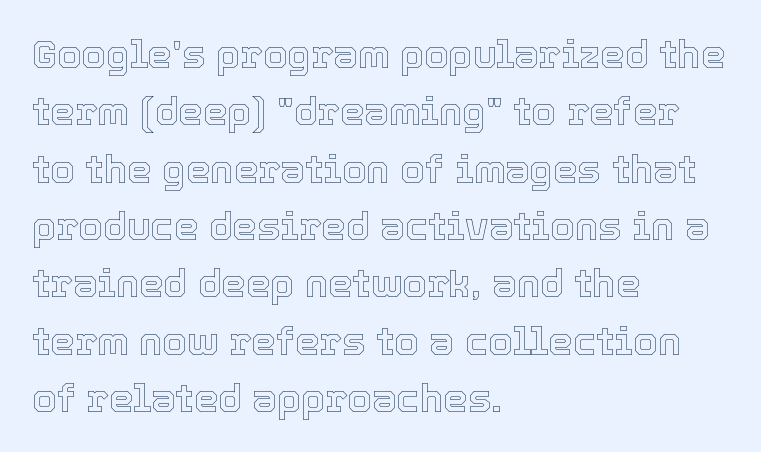
The image shows 39 px text type, upright; set left-aligned, normal line spacing (1.47x), normal letter spacing, not underlined; a medium x-height.
